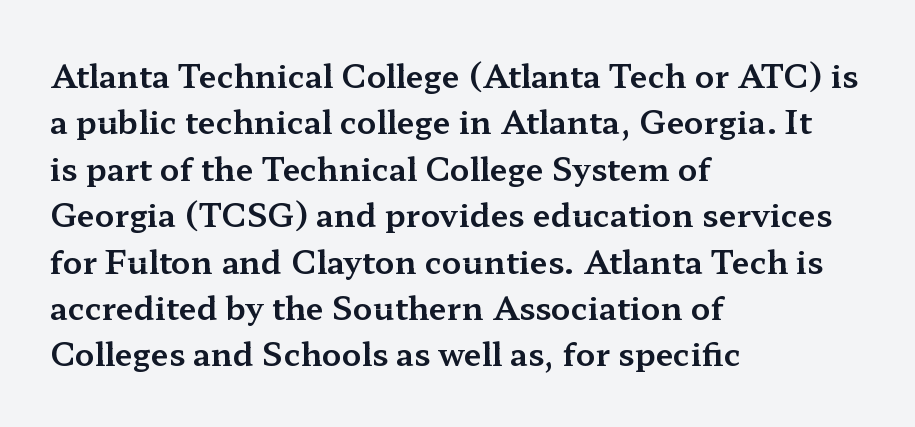
Q: Is the text italic (slanted)? A: No, it is upright.
Q: Is the typeface a serif or a sans-serif typeface? A: Serif.
Q: Is the text underlined? A: No.
Q: How is the paragraph aligned? A: Left-aligned.
Q: Is the spacing between letters normal or unusually wide? A: Normal.
Q: Is the spacing between lines tight, normal or loose? A: Normal.
Q: Width (condensed, normal, or wide)? A: Wide.
Q: Stroke contrast? A: Medium.
Q: x-height? A: Medium.
Q: Monospaced? A: No.
